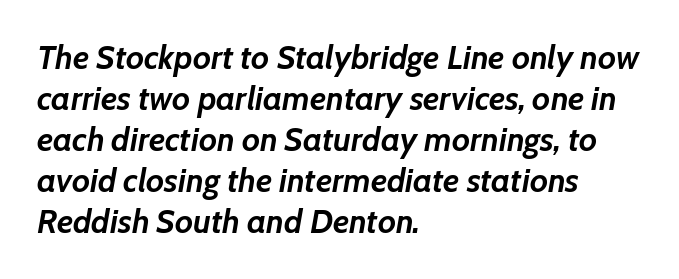
There is no visible air inserted between adjacent glyphs. Do the characters align in a grid? No, the font is proportional. This sample uses an oblique cut, with every glyph tilted off the vertical. Weight check: bold — yes, fully.
